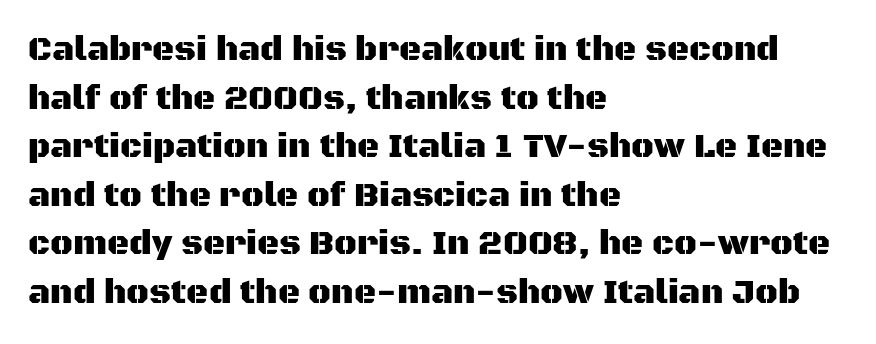
A classic flush-left, rag-right setting is used for this passage. If you drew a line through each stem, it would be perfectly vertical. This block has exactly the height ordinary leading produces. Unmarked baselines from the first word to the last.
